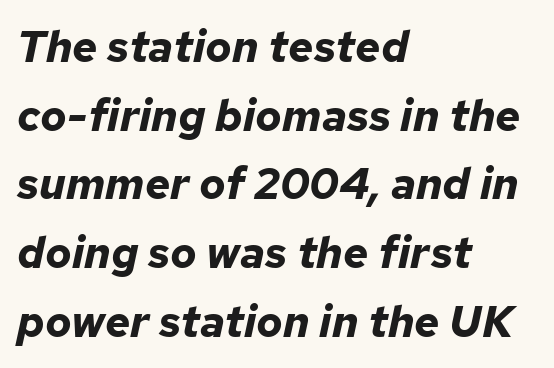
Q: Is the text bold? A: Yes.
Q: Is the text italic (slanted)? A: Yes, it leans right by about 12 degrees.
Q: Is the text underlined? A: No.
Q: How is the paragraph aligned? A: Left-aligned.
Q: Is the spacing between letters normal or unusually wide? A: Normal.
Q: Is the spacing between lines tight, normal or loose? A: Normal.
Q: Width (condensed, normal, or wide)? A: Normal.
Q: Stroke contrast? A: Low.
Q: x-height? A: Medium.
Q: Monospaced? A: No.
